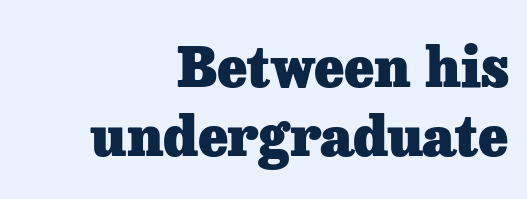
{"serif": "yes", "italic": "no", "bold": "yes", "weight": "heavy", "width": "normal", "stroke_contrast": "low", "x_height": "medium", "monospaced": "no", "underline": "no", "align": "right", "line_spacing": "normal", "line_spacing_ratio": 1.26, "letter_spacing": "normal", "letter_spacing_em": 0.0, "glyph_px": 55}
